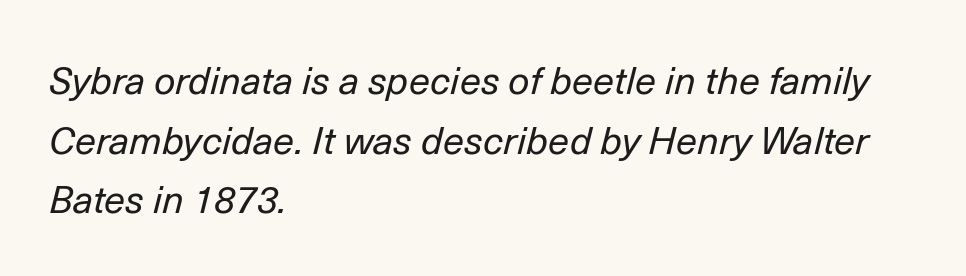
The image shows 38 px regular-weight type, italic (leaning right); set left-aligned, normal line spacing (1.57x), normal letter spacing, not underlined; low stroke contrast and a medium x-height.
